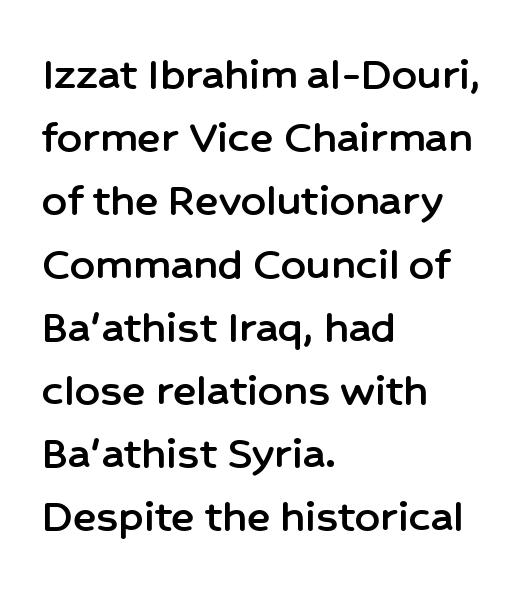
The image shows 49 px sans-serif type, upright; set left-aligned, normal line spacing (1.29x), normal letter spacing, not underlined; low stroke contrast and a medium x-height.
